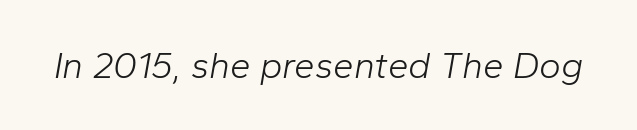
The font sits on the lighter half of the weight spectrum, regular included. What stands out about the letter spacing? Nothing — it is the standard amount. The axis of the letterforms is tilted away from vertical. Quick note: underline off. Here the designer chose a conventional face with non-uniform glyph widths.
